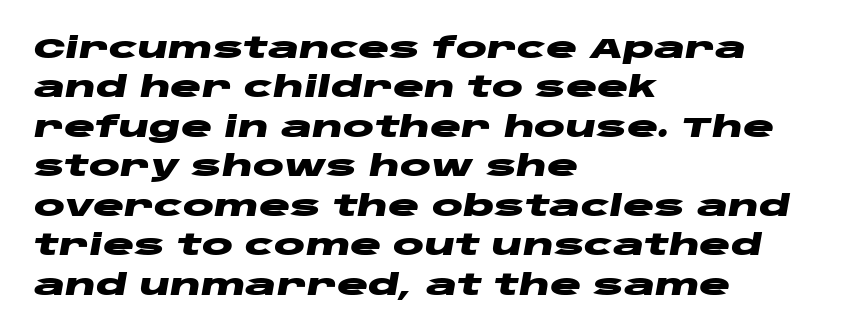
{"italic": "yes", "lean": "right", "slant_degrees": 10, "bold": "yes", "weight": "heavy", "width": "wide", "stroke_contrast": "low", "x_height": "large", "monospaced": "no", "underline": "no", "align": "left", "line_spacing": "normal", "line_spacing_ratio": 1.36, "letter_spacing": "normal", "letter_spacing_em": 0.0, "glyph_px": 29}
